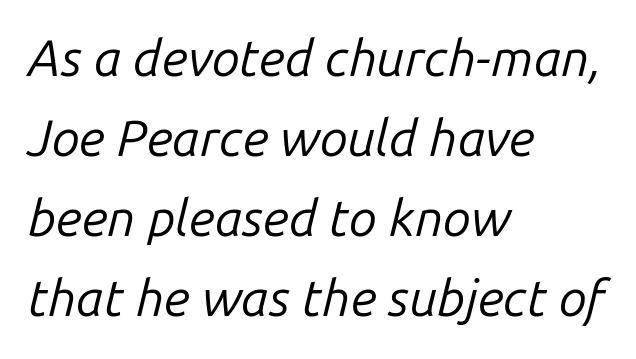
The image shows 51 px regular-weight type, italic (leaning right); set left-aligned, normal line spacing (1.57x), normal letter spacing, not underlined; low stroke contrast and a medium x-height.
